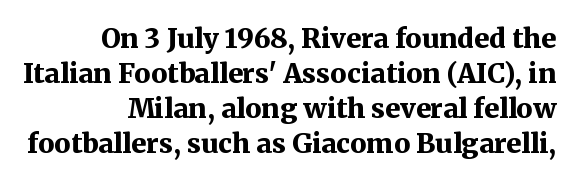
Q: Is the text bold? A: Yes.
Q: Is the text italic (slanted)? A: No, it is upright.
Q: Is the text underlined? A: No.
Q: How is the paragraph aligned? A: Right-aligned.
Q: Is the spacing between letters normal or unusually wide? A: Normal.
Q: Is the spacing between lines tight, normal or loose? A: Normal.
